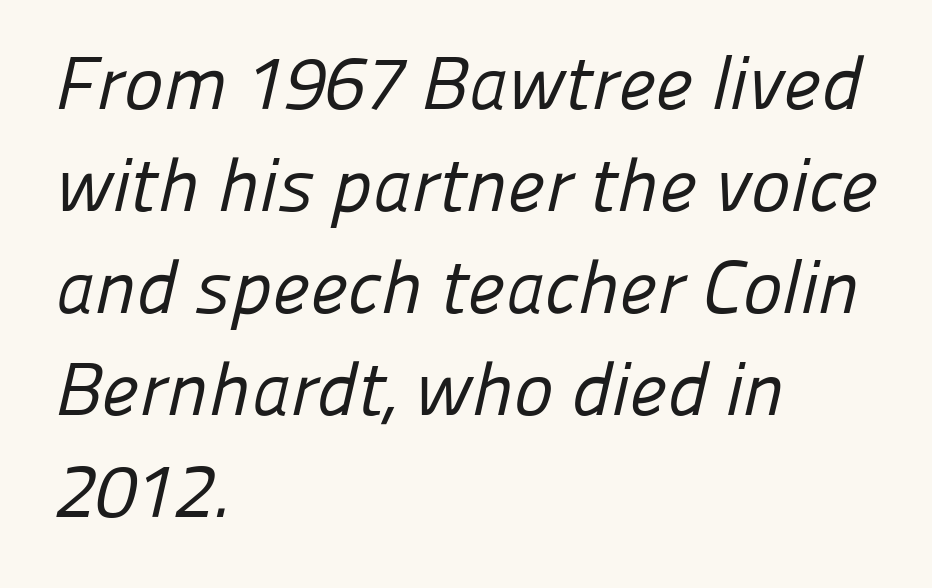
Each letter keeps its own natural width here, so spacing adapts to shape. Nobody touched the tracking dial on this one. Just letters on the line, the space beneath them empty. The letterforms sit at book weight or below. Does the leading feel generous? No, just average. The passage is arranged the way most books set body copy — flush left.
